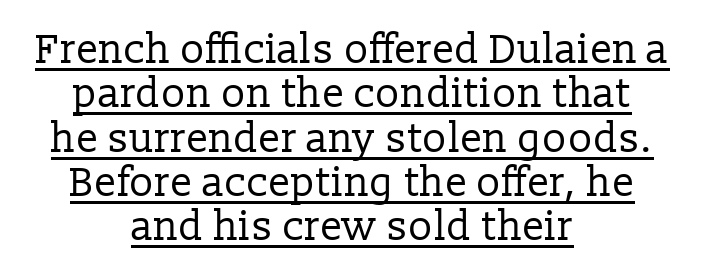
{"serif": "yes", "italic": "no", "bold": "no", "weight": "regular", "width": "normal", "stroke_contrast": "low", "x_height": "medium", "monospaced": "no", "underline": "yes", "align": "center", "line_spacing": "tight", "line_spacing_ratio": 1.08, "letter_spacing": "normal", "letter_spacing_em": 0.0, "glyph_px": 41}
